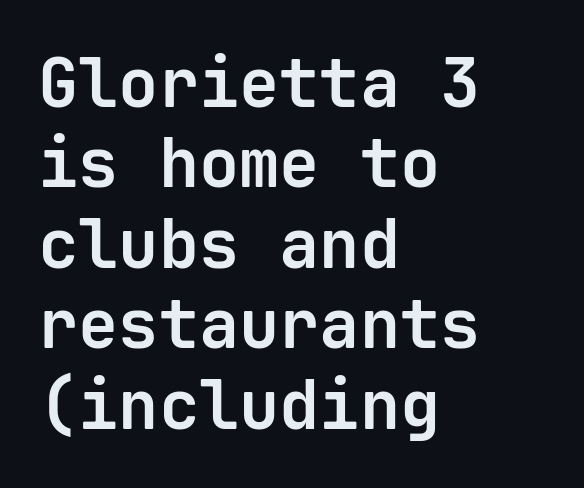
The image shows 67 px bold sans-serif type, upright, monospaced; set left-aligned, line spacing 1.2x, normal letter spacing, not underlined; low stroke contrast and a medium x-height.
